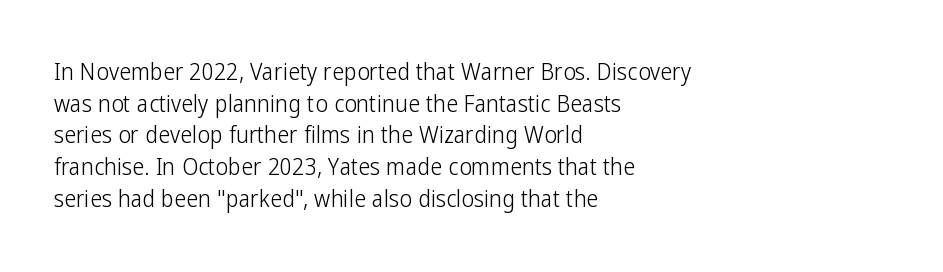
The image shows 24 px text type, upright; set left-aligned, normal line spacing (1.32x), normal letter spacing, not underlined.
